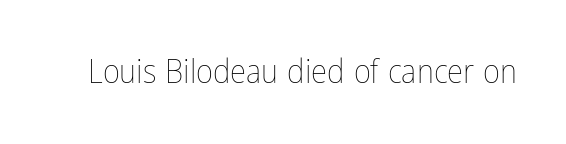
Is this a fixed-width face? No — the glyphs have proportional, varying widths. Upright lettering throughout. Is the type heavy? It reads as light-to-regular instead. Letter spacing: default. The space directly below the letters is spotless.
